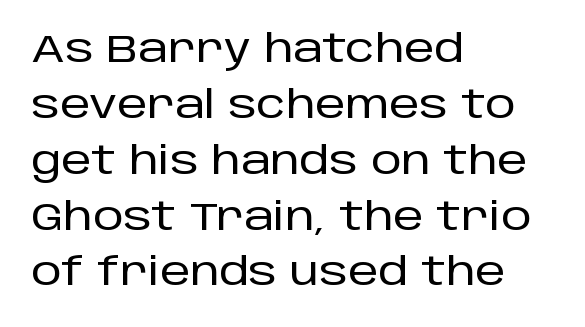
Q: Is the text italic (slanted)? A: No, it is upright.
Q: Is the typeface a serif or a sans-serif typeface? A: Sans-serif.
Q: Is the text underlined? A: No.
Q: How is the paragraph aligned? A: Left-aligned.
Q: Is the spacing between letters normal or unusually wide? A: Normal.
Q: Is the spacing between lines tight, normal or loose? A: Normal.
Q: Width (condensed, normal, or wide)? A: Normal.
Q: Stroke contrast? A: Low.
Q: x-height? A: Large.
Q: Monospaced? A: No.
